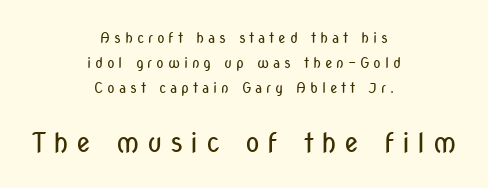
The image shows 27 px text type, upright; set centered, line spacing 1.79x, unusually wide letter spacing (+0.27 em), not underlined; the second (bottom) block is 1.93x larger.
